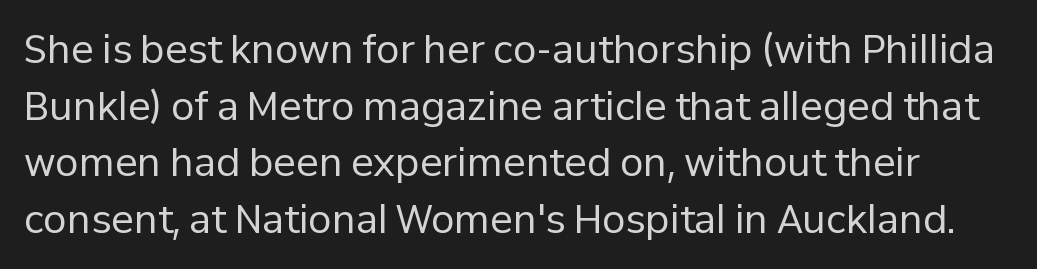
The image shows 38 px regular-weight sans-serif type, upright; set normal line spacing (1.49x), normal letter spacing, not underlined; low stroke contrast and a medium x-height.
